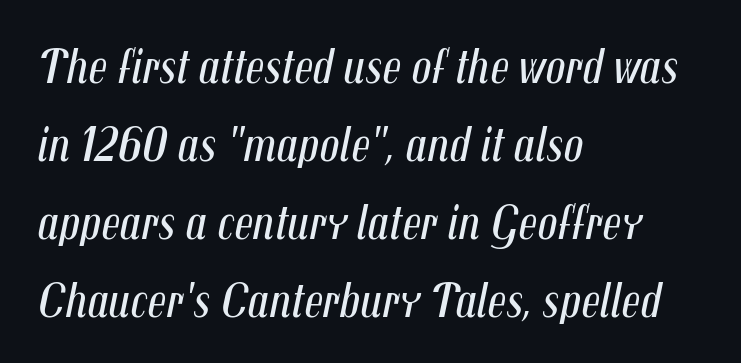
Q: Is the text bold? A: No.
Q: Is the text italic (slanted)? A: Yes, it leans right by about 12 degrees.
Q: Is the text underlined? A: No.
Q: How is the paragraph aligned? A: Left-aligned.
Q: Is the spacing between letters normal or unusually wide? A: Normal.
Q: Is the spacing between lines tight, normal or loose? A: Normal.
Q: Width (condensed, normal, or wide)? A: Condensed.
Q: Stroke contrast? A: Medium.
Q: x-height? A: Medium.
Q: Monospaced? A: No.
